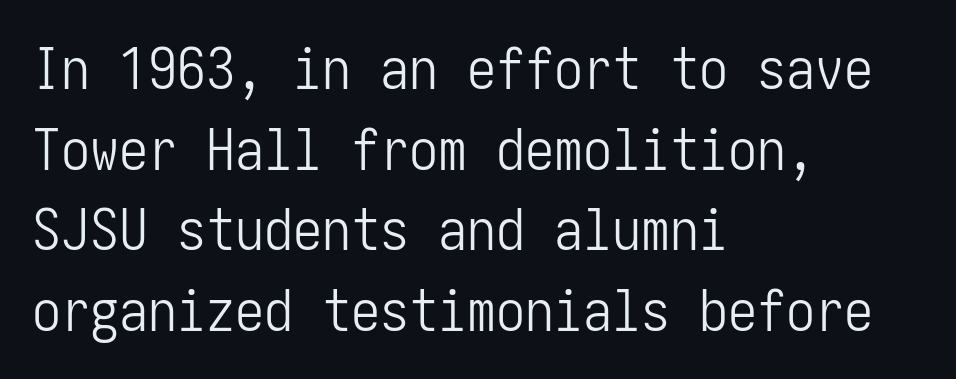
{"serif": "no", "italic": "no", "bold": "no", "weight": "light", "width": "condensed", "stroke_contrast": "low", "x_height": "medium", "underline": "no", "align": "left", "line_spacing": "normal", "line_spacing_ratio": 1.39, "letter_spacing": "normal", "letter_spacing_em": 0.0, "glyph_px": 58}
